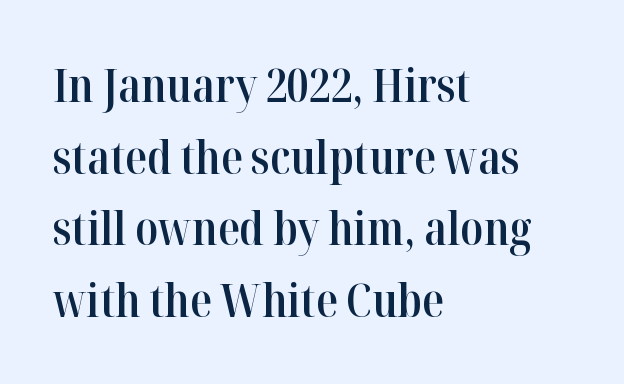
Q: Is the text bold? A: Semi-bold.
Q: Is the text italic (slanted)? A: No, it is upright.
Q: Is the typeface a serif or a sans-serif typeface? A: Serif.
Q: Is the text underlined? A: No.
Q: How is the paragraph aligned? A: Left-aligned.
Q: Is the spacing between letters normal or unusually wide? A: Normal.
Q: Is the spacing between lines tight, normal or loose? A: Normal.
Q: Width (condensed, normal, or wide)? A: Normal.
Q: Stroke contrast? A: High.
Q: x-height? A: Medium.
Q: Monospaced? A: No.
